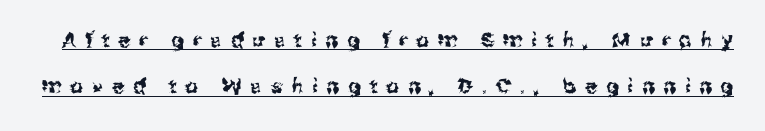
{"italic": "no", "underline": "yes", "line_spacing": "loose", "line_spacing_ratio": 2.32, "letter_spacing": "wide", "letter_spacing_em": 0.45, "glyph_px": 20}
